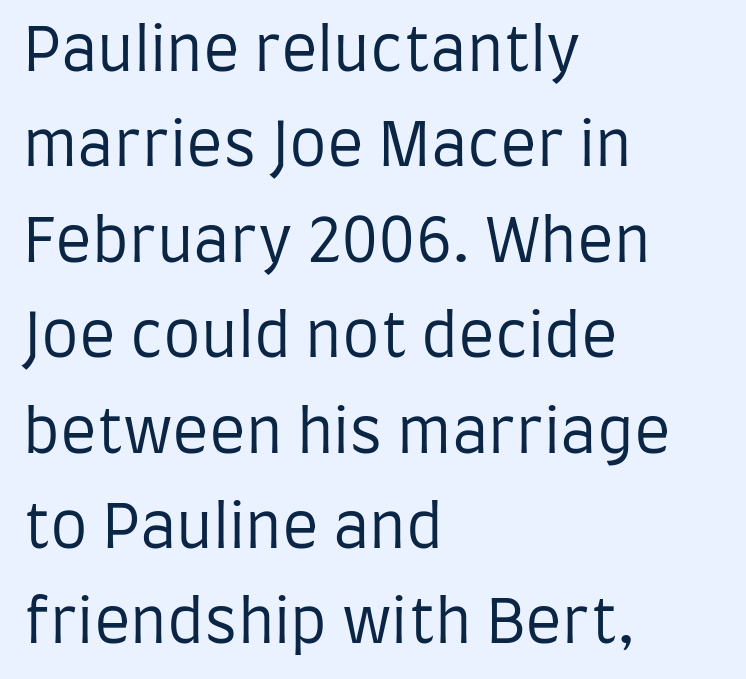
Think of a printed novel: that variable character pitch is what you see here. It's the straight-up-and-down kind of type. Letterform terminals end flat and unadorned throughout the passage. The ragged edge is on the right, which tells us the setting is flush left. The cut favours lightness, reaching ordinary text weight at its darkest.
